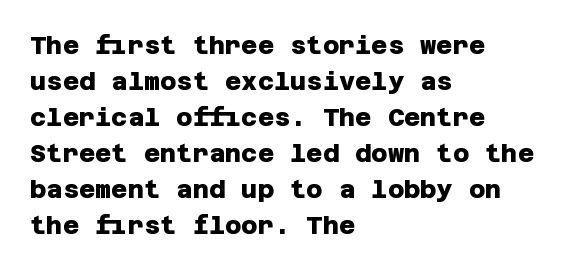
The image shows 25 px bold type; set left-aligned, normal line spacing (1.44x), normal letter spacing, not underlined.
